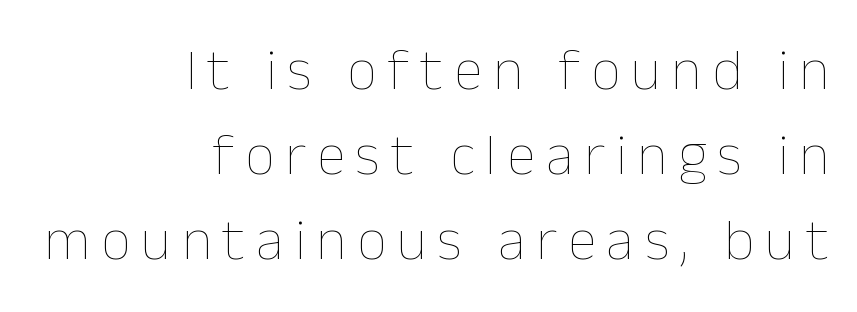
Each letter keeps its own natural width here, so spacing adapts to shape. Nothing heavy about these letters — not bold at all. These lines stack with their right ends in a neat column. The vertical gap from one line to the next is medium.
